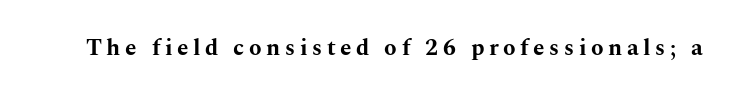
Honestly, there is no underline to notice here at all. Between one letter and the next there's a generous, obvious gap. Italic? Not at all — the glyphs are vertical. Strokes here are thick enough to call this a true bold.
